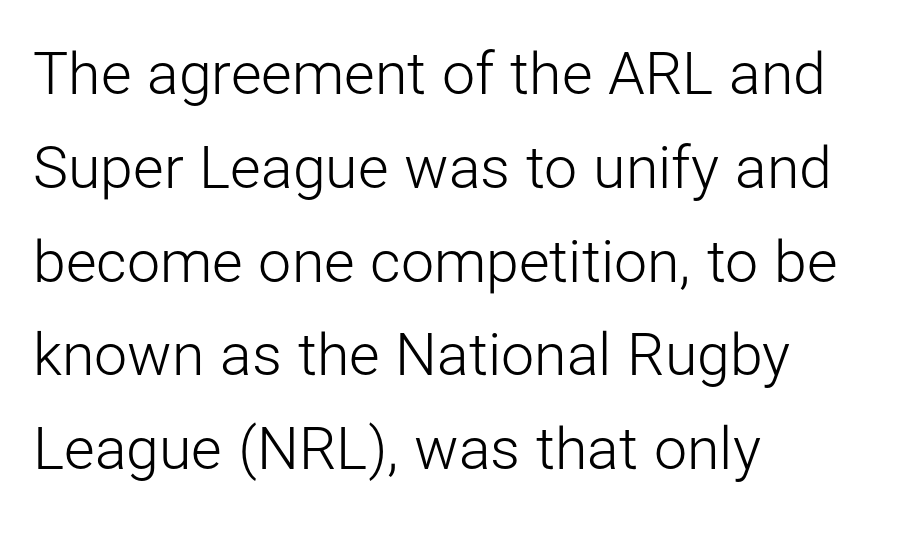
Nothing sits at the stroke ends, so this counts as sans-serif. Short note: letters normally spaced. Posture: vertical. No chunkiness to these letters — they're not bold. The compositor pushed each line to the left boundary.
